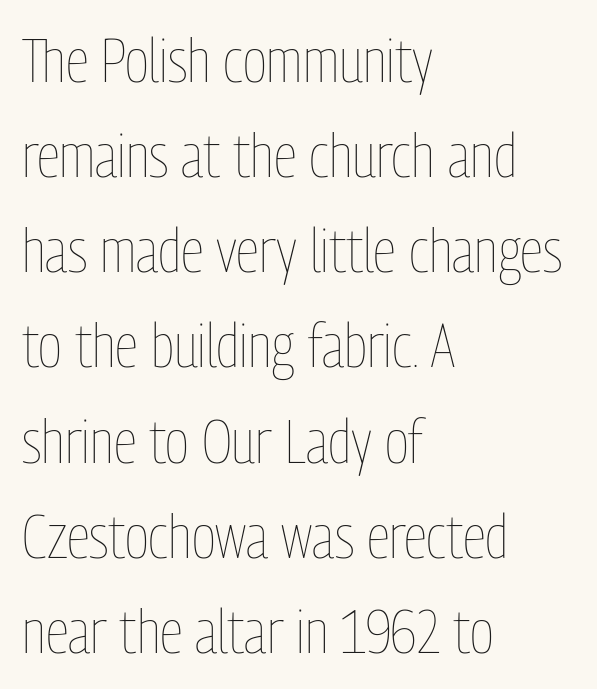
What's the leading like? Ordinary, nothing unusual. The words here are not underlined. Posture: straight, roman, zero tilt. Visually the block forms a straight wall on the left and a jagged coastline on the right. These lines are rendered in a variable-pitch font.
